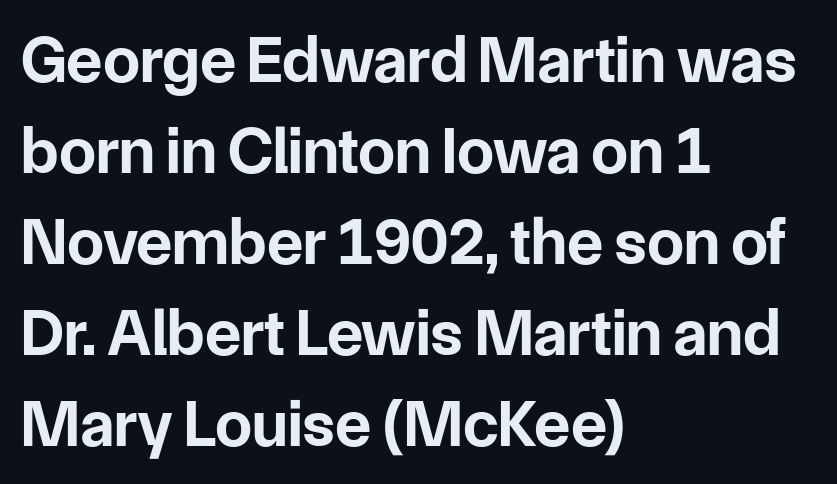
Clear beneath every line of the passage. Does the type have serifs? No, each stem ends abruptly. Does the leading feel generous? No, just average. The face used here is proportionally spaced, like ordinary book or web type. Ascenders rise straight up at ninety degrees. The setting favours the left margin, as ordinary paragraphs usually do.
